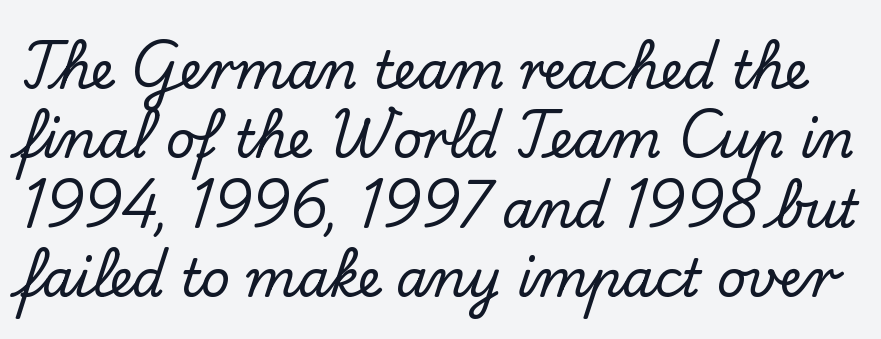
Q: Is the text italic (slanted)? A: Yes.
Q: Is the typeface a serif or a sans-serif typeface? A: Serif.
Q: Is the text underlined? A: No.
Q: Is the spacing between letters normal or unusually wide? A: Normal.
Q: Is the spacing between lines tight, normal or loose? A: Normal.
Q: Width (condensed, normal, or wide)? A: Normal.
Q: Stroke contrast? A: Low.
Q: x-height? A: Small.
Q: Monospaced? A: No.
